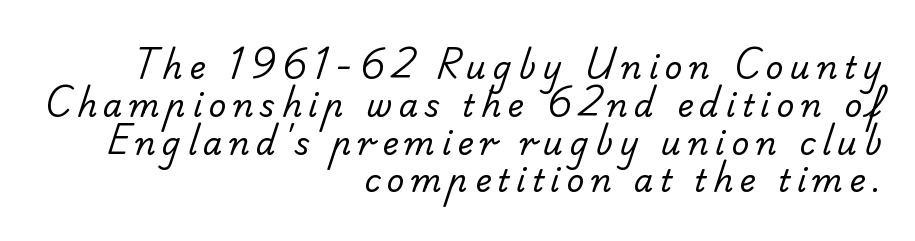
{"serif": "no", "bold": "no", "weight": "regular", "width": "normal", "stroke_contrast": "low", "x_height": "small", "monospaced": "no", "underline": "no", "align": "right", "line_spacing_ratio": 1.22, "letter_spacing": "wide", "letter_spacing_em": 0.21, "glyph_px": 31}
